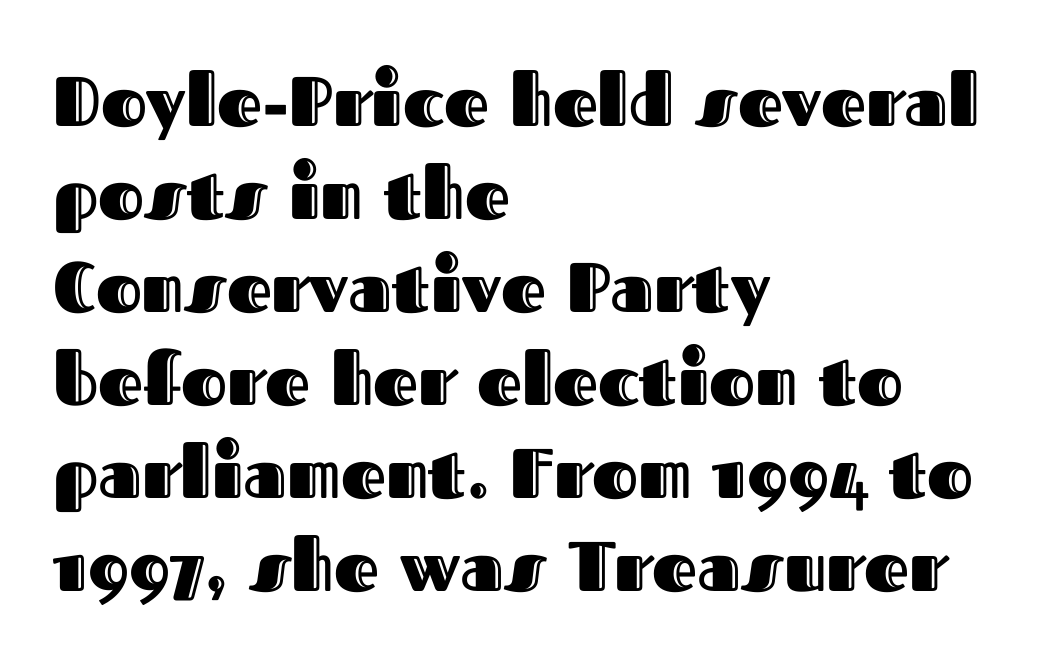
Looks like regular typesetting: each glyph gets only the width it needs. Between one letter and the next there's only the usual sliver of space. Reading down the column, the eye jumps a familiar distance to each next line. The lines are quadded left. Upright lettering throughout. Clear beneath every line of the passage.
